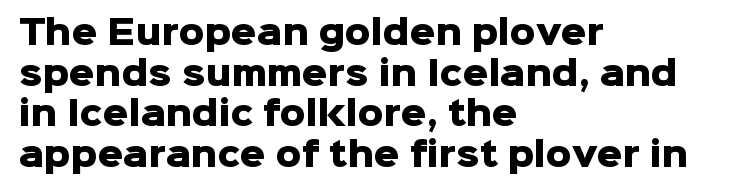
Q: Is the text bold? A: Yes.
Q: Is the text italic (slanted)? A: No, it is upright.
Q: Is the typeface a serif or a sans-serif typeface? A: Sans-serif.
Q: Is the text underlined? A: No.
Q: How is the paragraph aligned? A: Left-aligned.
Q: Is the spacing between letters normal or unusually wide? A: Normal.
Q: Is the spacing between lines tight, normal or loose? A: Normal.
Q: Width (condensed, normal, or wide)? A: Normal.
Q: Stroke contrast? A: Low.
Q: x-height? A: Medium.
Q: Monospaced? A: No.
